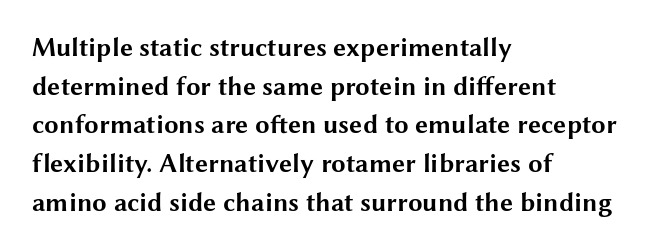
{"italic": "no", "bold": "yes", "underline": "no", "align": "left", "line_spacing": "normal", "line_spacing_ratio": 1.49, "letter_spacing": "normal", "letter_spacing_em": 0.0, "glyph_px": 26}
